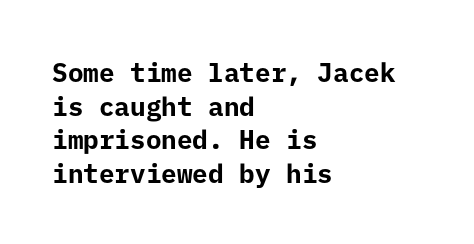
Regarding leading, the lines here are spaced in the standard way. Nothing unusual about the tracking: characters are spaced as the font intends. Clear beneath every line of the passage. The compositor pushed each line to the left boundary. Ascenders rise straight up at ninety degrees. The font is running at its bold setting.
